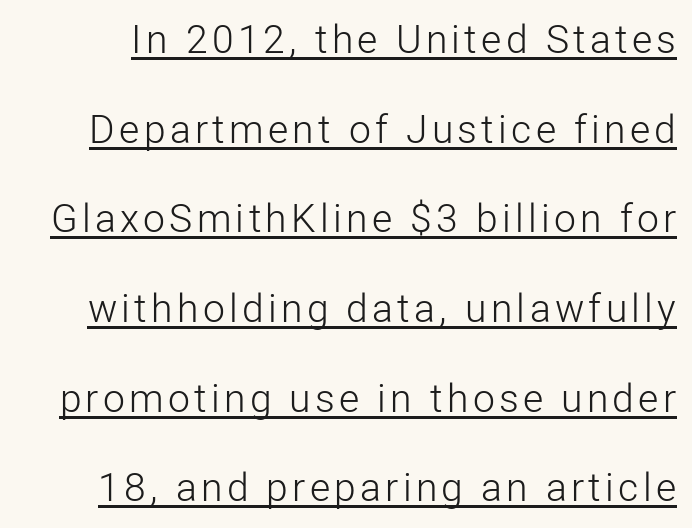
These lines were composed using upright roman letters. Caption: lettering with a line underneath. Each letter keeps its own natural width here, so spacing adapts to shape. The designer went with a sans here, leaving each stem footless. You could fit nearly another row in the gap between these rows. A light-to-regular cut is what we see here.
